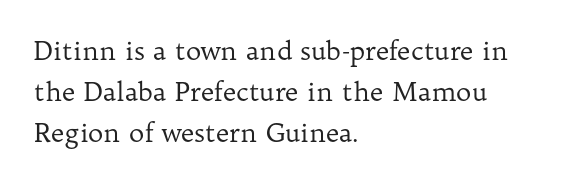
The gap between lines stays unmarked. No extra tracking has been applied to these lines. Does the leading feel generous? No, just average. Short and long lines alike share a common starting point at left.
